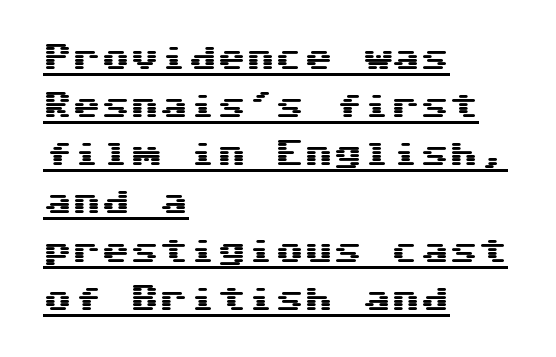
{"serif": "no", "italic": "no", "width": "wide", "stroke_contrast": "medium", "x_height": "medium", "underline": "yes", "align": "left", "line_spacing": "normal", "line_spacing_ratio": 1.66, "letter_spacing": "normal", "letter_spacing_em": 0.0, "glyph_px": 29}
